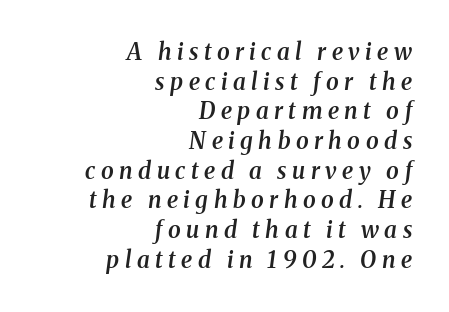
{"italic": "yes", "lean": "right", "slant_degrees": 8, "bold": "semi", "underline": "no", "align": "right", "line_spacing": "normal", "line_spacing_ratio": 1.29, "letter_spacing": "wide", "letter_spacing_em": 0.24, "glyph_px": 23}
